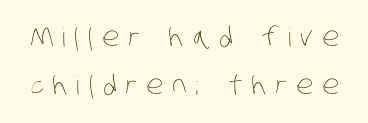
{"bold": "no", "underline": "no", "line_spacing_ratio": 1.83, "letter_spacing": "wide", "letter_spacing_em": 0.34, "glyph_px": 26}
